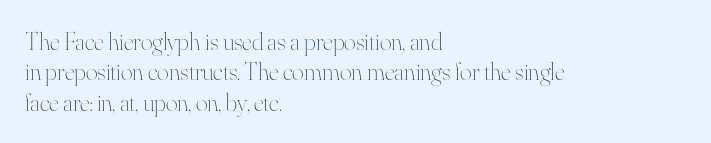
Q: Is the text bold? A: No.
Q: Is the text italic (slanted)? A: No, it is upright.
Q: Is the text underlined? A: No.
Q: How is the paragraph aligned? A: Left-aligned.
Q: Is the spacing between letters normal or unusually wide? A: Normal.
